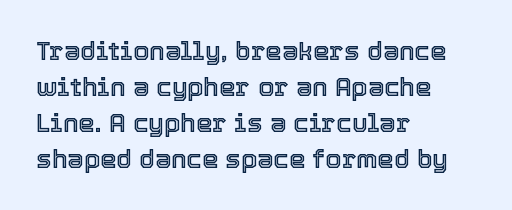
{"italic": "no", "underline": "no", "align": "left", "line_spacing": "normal", "line_spacing_ratio": 1.38, "letter_spacing": "normal", "letter_spacing_em": 0.0, "glyph_px": 26}
